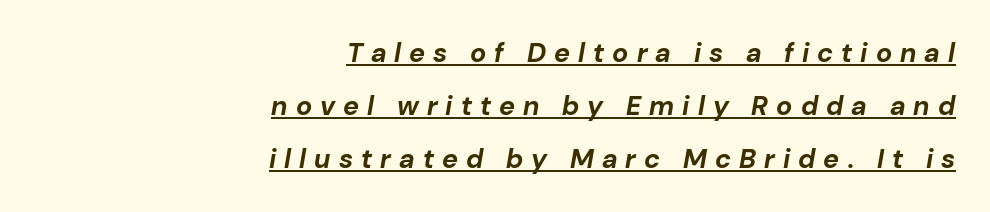
The image shows 27 px bold type, italic (leaning right); set right-aligned, loose line spacing (1.96x), unusually wide letter spacing (+0.3 em), underlined.
